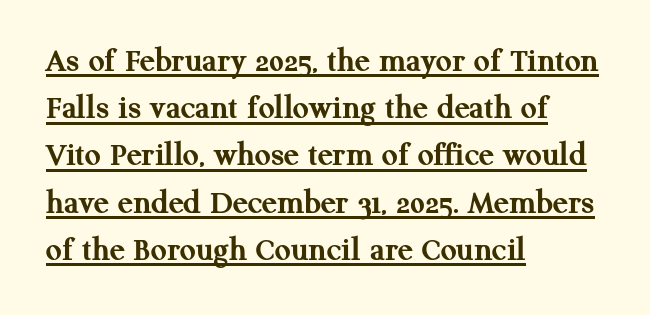
Does a line run under the words? Yes, clearly. The passage is arranged the way most books set body copy — flush left. Here the glyphs are tracked normally, forming tight word shapes. Are there feet on the stems? There are — it's a serif. Every character sits straight up, as roman type does. Heavy, bold letterforms.
